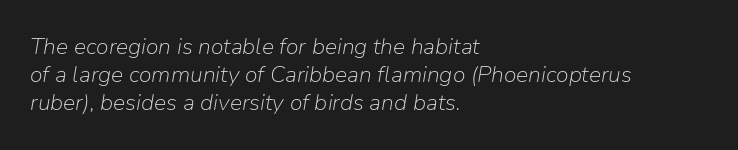
Q: Is the text bold? A: No.
Q: Is the text italic (slanted)? A: Yes, it leans right by about 9 degrees.
Q: Is the text underlined? A: No.
Q: How is the paragraph aligned? A: Left-aligned.
Q: Is the spacing between letters normal or unusually wide? A: Normal.
